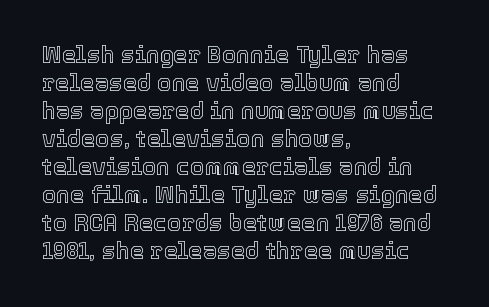
The image shows 23 px text type, upright; set left-aligned, line spacing 1.22x, normal letter spacing, not underlined.
